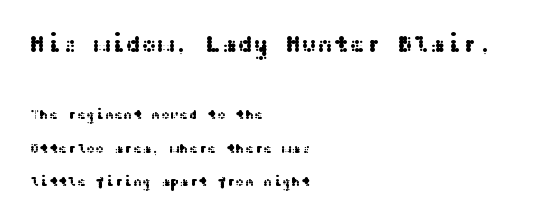
Q: Is the text italic (slanted)? A: No, it is upright.
Q: Is the text underlined? A: No.
Q: How is the paragraph aligned? A: Left-aligned.
Q: Is the spacing between letters normal or unusually wide? A: Normal.
Q: Is the spacing between lines tight, normal or loose? A: Loose.
Q: Which block of text is set in a larger size, the first (top) or the second (bottom)? A: The first (top) one.
